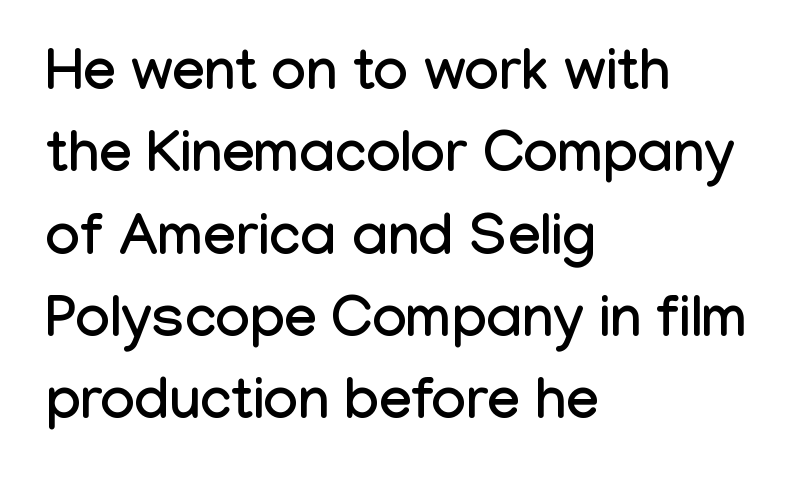
Q: Is the text italic (slanted)? A: No, it is upright.
Q: Is the typeface a serif or a sans-serif typeface? A: Sans-serif.
Q: Is the text underlined? A: No.
Q: How is the paragraph aligned? A: Left-aligned.
Q: Is the spacing between letters normal or unusually wide? A: Normal.
Q: Is the spacing between lines tight, normal or loose? A: Normal.
Q: Width (condensed, normal, or wide)? A: Condensed.
Q: Stroke contrast? A: Low.
Q: x-height? A: Medium.
Q: Monospaced? A: No.
